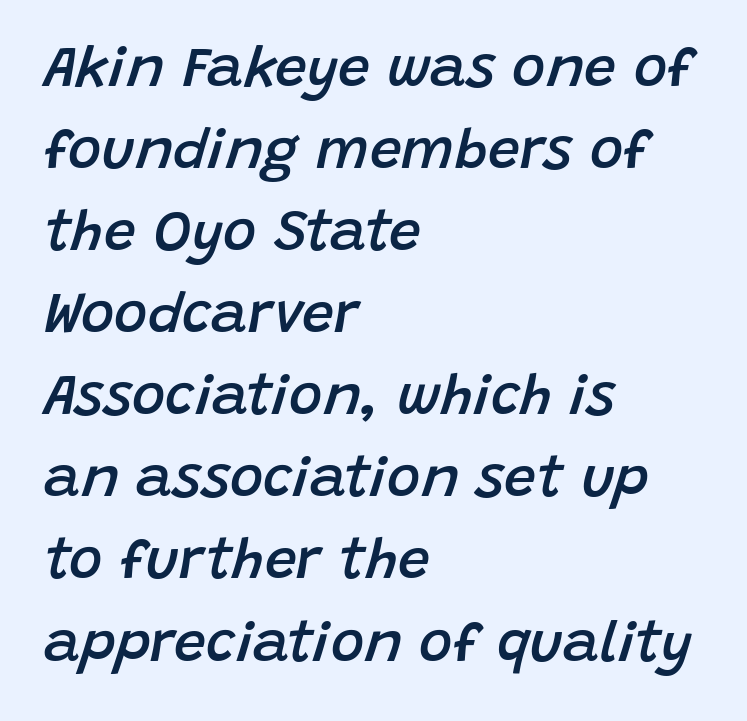
Weight check: semibold — heavier than regular, not quite bold. Rendered with sloped, italic letterforms. Leading: standard. A bare baseline throughout the passage. Glyph-to-glyph distance matches everyday printed text. The paragraph has a hard left edge and a soft right edge.
